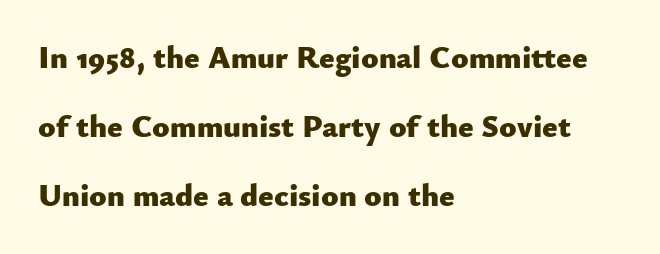
{"serif": "no", "italic": "no", "bold": "yes", "weight": "heavy", "width": "normal", "stroke_contrast": "low", "x_height": "small", "monospaced": "no", "underline": "no", "align": "left", "line_spacing": "loose", "line_spacing_ratio": 2.15, "letter_spacing": "normal", "letter_spacing_em": 0.0, "glyph_px": 32}
